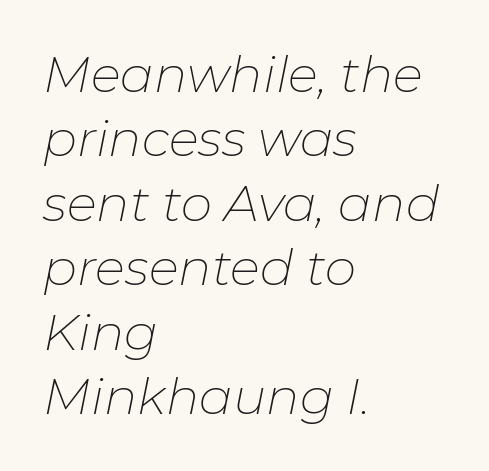
This rendering features lettering with no underline. Spacing verdict: proportional, widths tailored to each character. The paragraph has a hard left edge and a soft right edge. It's the slanting kind of type. The rows are spaced the way most documents space them. The gaps between neighbouring characters are ordinary and unremarkable.
